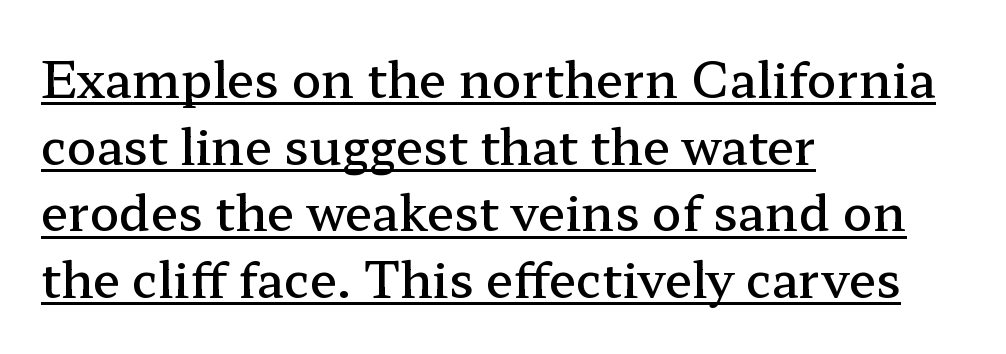
Q: Is the text bold? A: Semi-bold.
Q: Is the text italic (slanted)? A: No, it is upright.
Q: Is the typeface a serif or a sans-serif typeface? A: Serif.
Q: Is the text underlined? A: Yes.
Q: How is the paragraph aligned? A: Left-aligned.
Q: Is the spacing between letters normal or unusually wide? A: Normal.
Q: Is the spacing between lines tight, normal or loose? A: Normal.
Q: Width (condensed, normal, or wide)? A: Wide.
Q: Stroke contrast? A: Low.
Q: x-height? A: Medium.
Q: Monospaced? A: No.
